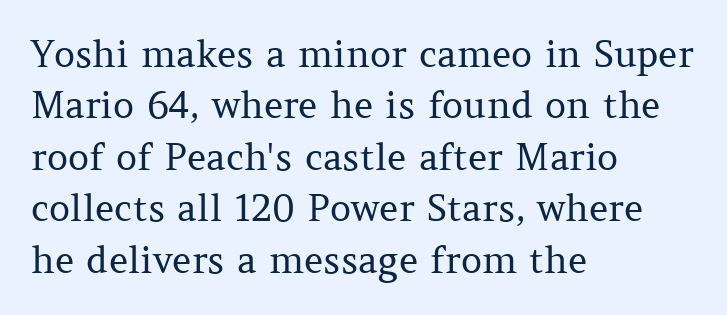
Q: Is the text bold? A: No.
Q: Is the text italic (slanted)? A: No, it is upright.
Q: Is the typeface a serif or a sans-serif typeface? A: Serif.
Q: Is the text underlined? A: No.
Q: How is the paragraph aligned? A: Left-aligned.
Q: Is the spacing between letters normal or unusually wide? A: Normal.
Q: Is the spacing between lines tight, normal or loose? A: Normal.
Q: Width (condensed, normal, or wide)? A: Normal.
Q: Stroke contrast? A: Medium.
Q: x-height? A: Medium.
Q: Monospaced? A: No.
